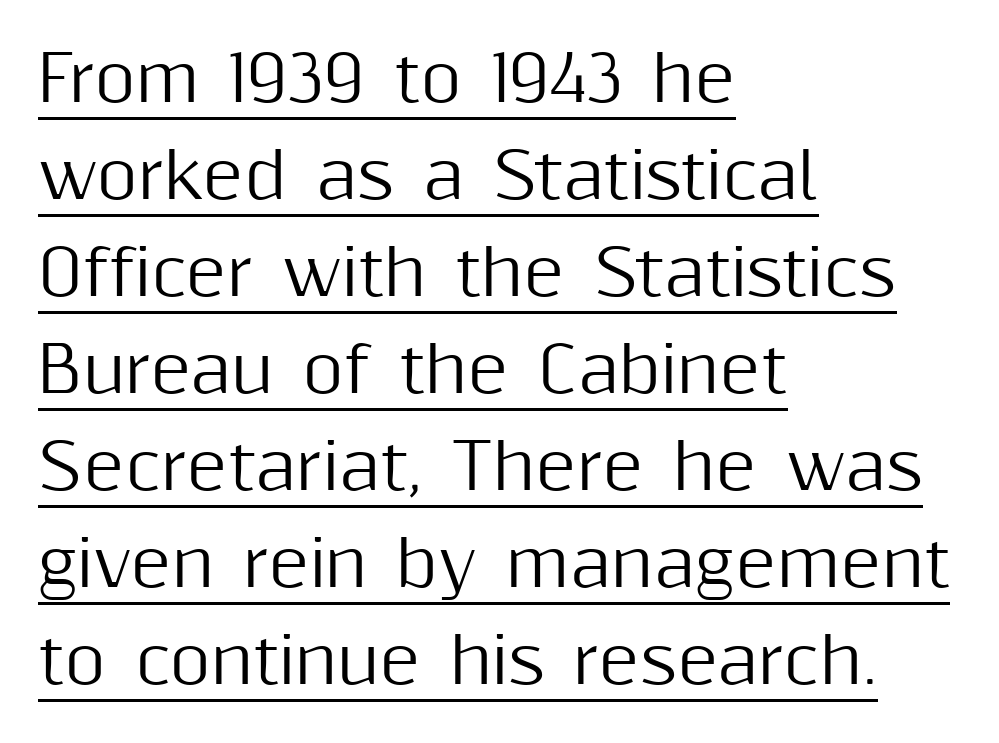
Q: Is the text italic (slanted)? A: No, it is upright.
Q: Is the typeface a serif or a sans-serif typeface? A: Sans-serif.
Q: Is the text underlined? A: Yes.
Q: How is the paragraph aligned? A: Left-aligned.
Q: Is the spacing between letters normal or unusually wide? A: Normal.
Q: Is the spacing between lines tight, normal or loose? A: Normal.
Q: Width (condensed, normal, or wide)? A: Normal.
Q: Stroke contrast? A: Medium.
Q: x-height? A: Medium.
Q: Monospaced? A: No.
